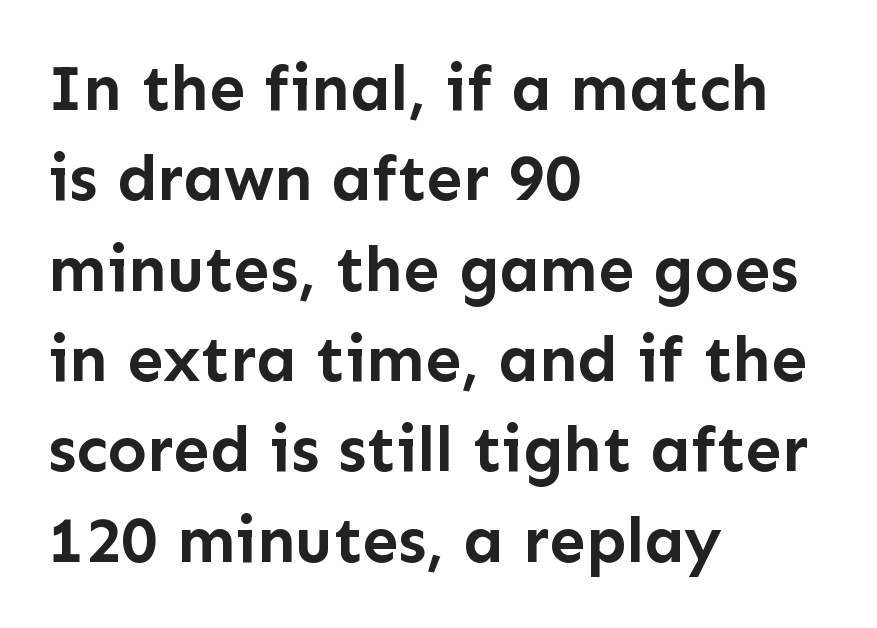
Q: Is the text bold? A: Yes.
Q: Is the text italic (slanted)? A: No, it is upright.
Q: Is the typeface a serif or a sans-serif typeface? A: Sans-serif.
Q: Is the text underlined? A: No.
Q: How is the paragraph aligned? A: Left-aligned.
Q: Is the spacing between letters normal or unusually wide? A: Normal.
Q: Is the spacing between lines tight, normal or loose? A: Normal.
Q: Width (condensed, normal, or wide)? A: Normal.
Q: Stroke contrast? A: Low.
Q: x-height? A: Medium.
Q: Monospaced? A: No.
